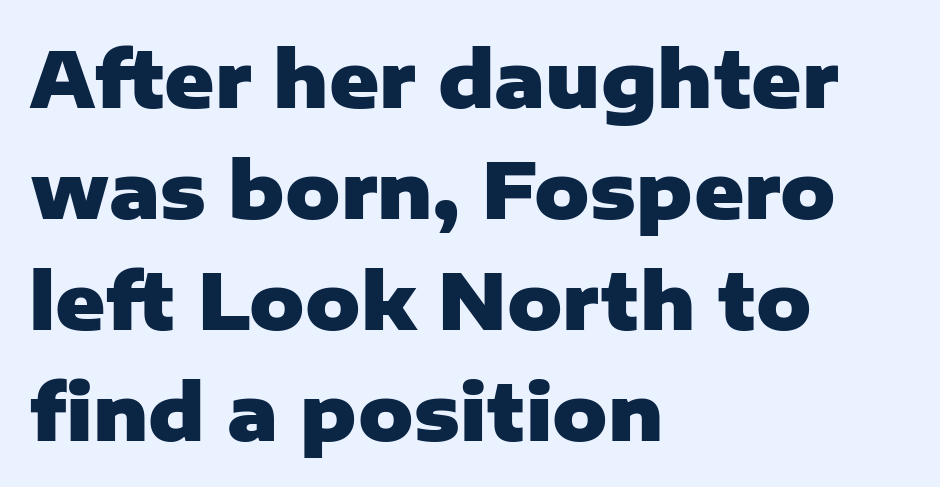
The foot of each line stays bare and open. Does the weight exceed regular? Yes, all the way to bold. Posture: upright roman. The type is set solid horizontally, with unmodified tracking. These lines stack with their left ends in a neat column. Regarding leading, the lines here are spaced in the standard way.
